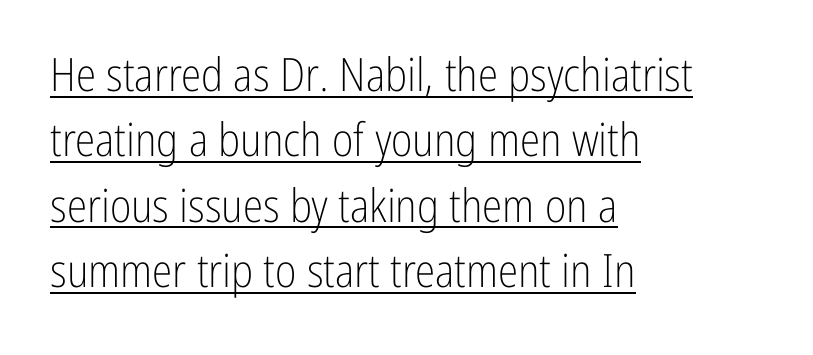
{"serif": "no", "italic": "no", "bold": "no", "weight": "light", "width": "condensed", "stroke_contrast": "low", "x_height": "medium", "monospaced": "no", "underline": "yes", "align": "left", "line_spacing": "normal", "line_spacing_ratio": 1.42, "letter_spacing": "normal", "letter_spacing_em": 0.0, "glyph_px": 46}
